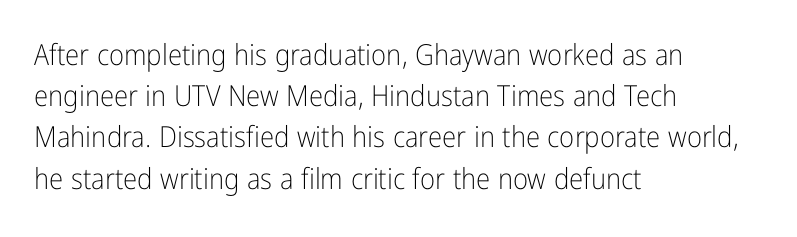
{"serif": "no", "italic": "no", "bold": "no", "weight": "light", "width": "condensed", "stroke_contrast": "low", "x_height": "medium", "monospaced": "no", "underline": "no", "align": "left", "line_spacing": "normal", "line_spacing_ratio": 1.42, "letter_spacing": "normal", "letter_spacing_em": 0.0, "glyph_px": 29}
